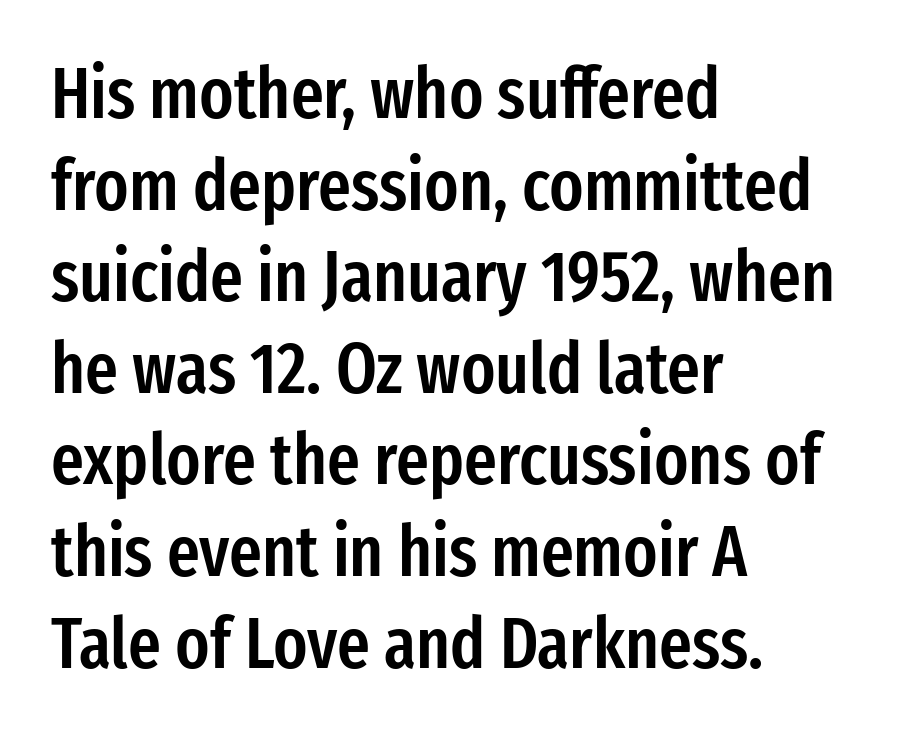
The image shows 71 px semibold, condensed sans-serif type, upright; set left-aligned, normal line spacing (1.29x), normal letter spacing, not underlined; low stroke contrast and a medium x-height.
